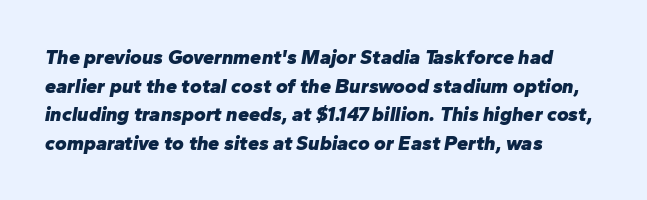
The image shows 20 px bold type, italic (leaning right); set left-aligned, normal line spacing (1.43x), normal letter spacing, not underlined.
